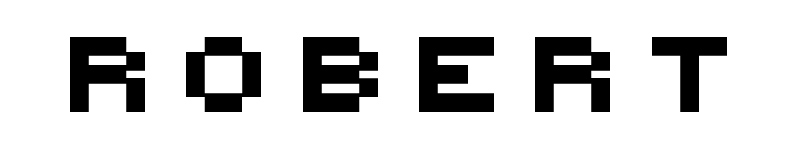
Q: Is the typeface a serif or a sans-serif typeface? A: Sans-serif.
Q: Is the text underlined? A: No.
Q: Is the spacing between letters normal or unusually wide? A: Unusually wide.
Q: Width (condensed, normal, or wide)? A: Normal.
Q: Stroke contrast? A: Medium.
Q: x-height? A: Large.
Q: Monospaced? A: No.
